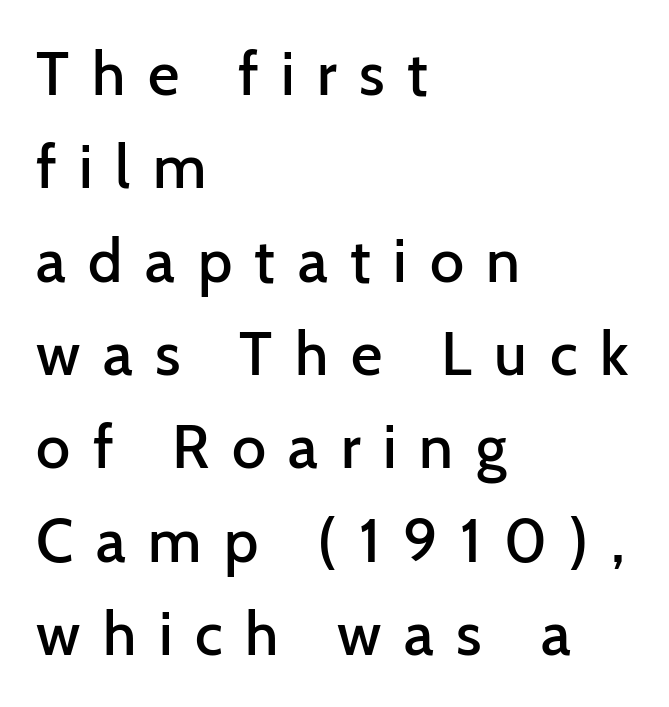
{"serif": "no", "italic": "no", "bold": "semi", "weight": "semibold", "width": "normal", "stroke_contrast": "low", "x_height": "medium", "monospaced": "no", "underline": "no", "align": "left", "line_spacing": "normal", "line_spacing_ratio": 1.53, "letter_spacing": "wide", "letter_spacing_em": 0.37, "glyph_px": 61}
